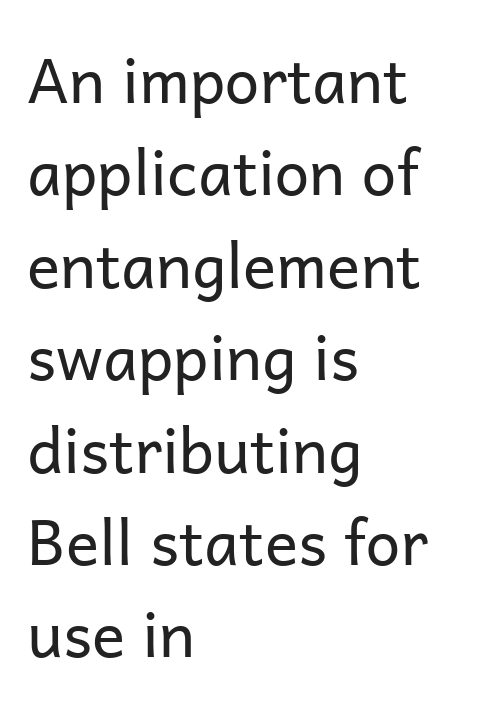
Q: Is the text bold? A: No.
Q: Is the text italic (slanted)? A: No, it is upright.
Q: Is the typeface a serif or a sans-serif typeface? A: Sans-serif.
Q: Is the text underlined? A: No.
Q: How is the paragraph aligned? A: Left-aligned.
Q: Is the spacing between letters normal or unusually wide? A: Normal.
Q: Is the spacing between lines tight, normal or loose? A: Normal.
Q: Width (condensed, normal, or wide)? A: Normal.
Q: Stroke contrast? A: Low.
Q: x-height? A: Medium.
Q: Monospaced? A: No.
